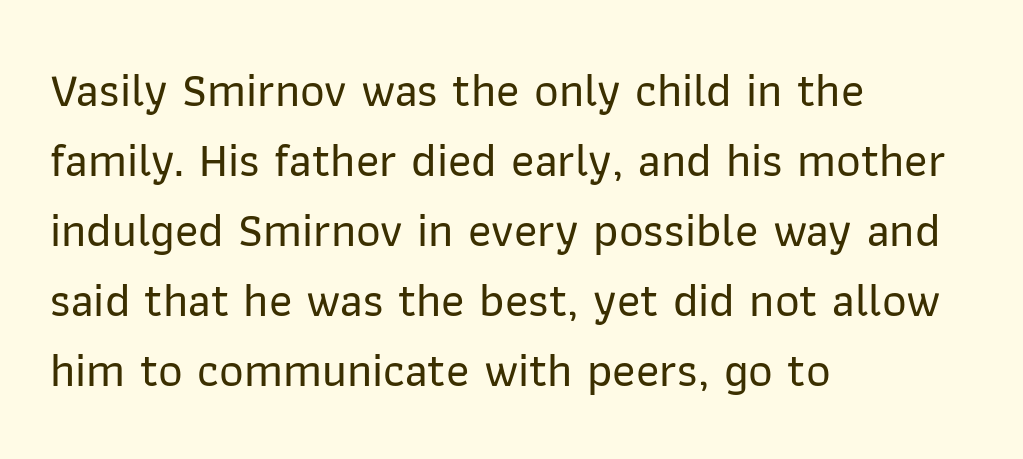
The image shows 48 px sans-serif type, upright; set left-aligned, normal line spacing (1.46x), normal letter spacing, not underlined; low stroke contrast and a medium x-height.
